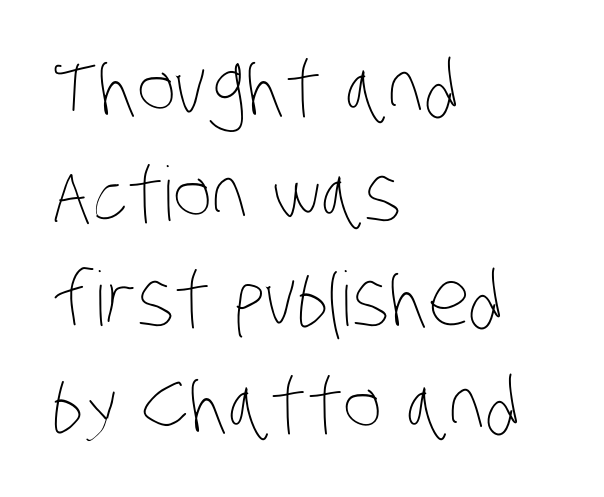
Weight: not bold — regular or lighter. The passage shown is typed in a proportional face where columns would drift. If you measured baseline to baseline, you'd find a middling distance. The lines are quadded left.
